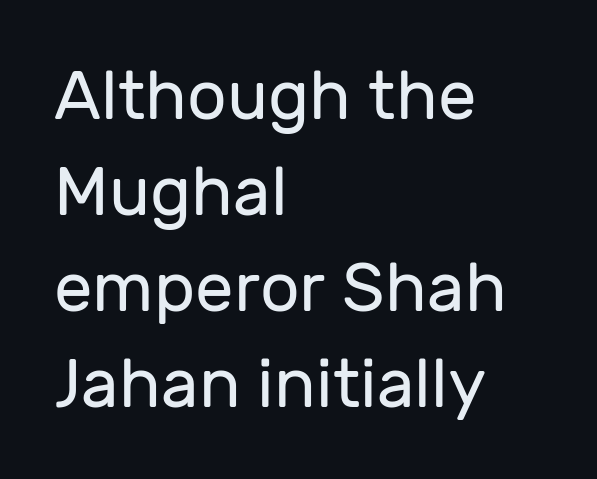
{"serif": "no", "italic": "no", "bold": "no", "weight": "regular", "width": "normal", "stroke_contrast": "low", "x_height": "medium", "monospaced": "no", "underline": "no", "align": "left", "line_spacing": "normal", "line_spacing_ratio": 1.39, "letter_spacing": "normal", "letter_spacing_em": 0.0, "glyph_px": 69}
